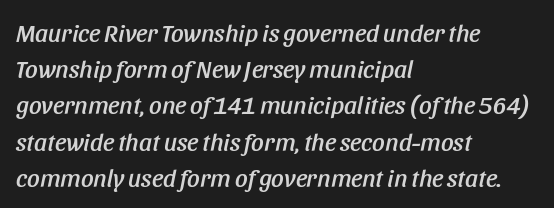
The horizontal fit of the characters is conventional and even. Nobody drew a line under any word here. Vertical spacing — default. Slant detected: the letters are inclined.
